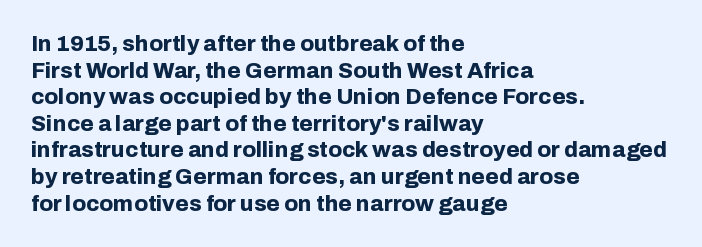
Which margin do the lines hug? The left one — the right edge is uneven. Weight check: bold — yes, fully. Tracking here is standard; glyphs follow each other at the usual distance. Unlike italic type, these characters show no tilt at all. Just letters on the line, the space beneath them empty.
